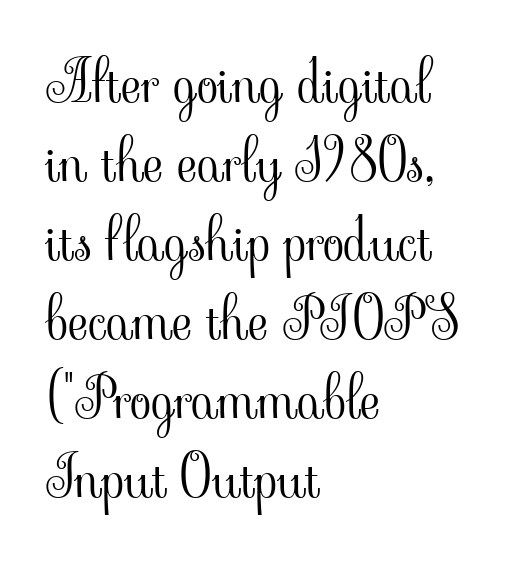
{"serif": "yes", "italic": "no", "bold": "no", "weight": "light", "width": "normal", "stroke_contrast": "low", "x_height": "small", "monospaced": "no", "underline": "no", "align": "left", "line_spacing": "normal", "line_spacing_ratio": 1.41, "letter_spacing": "normal", "letter_spacing_em": 0.0, "glyph_px": 56}
